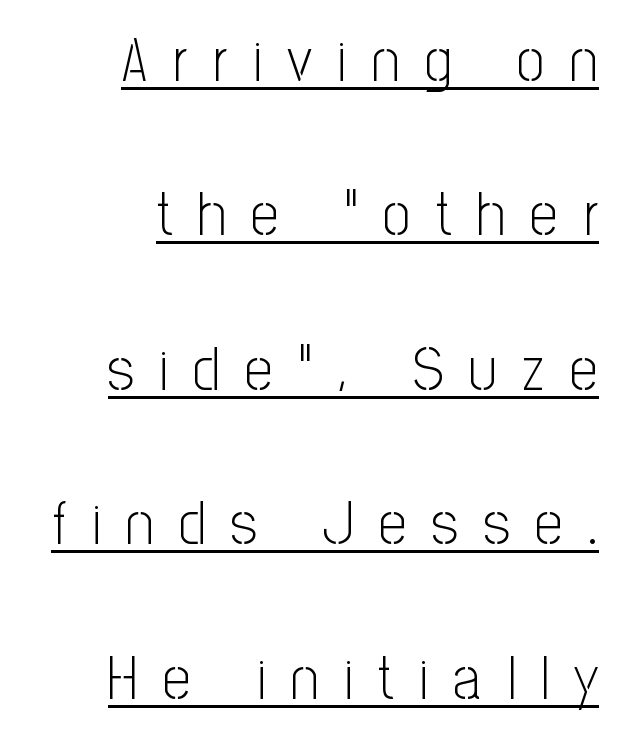
{"serif": "no", "italic": "no", "bold": "no", "weight": "light", "width": "condensed", "stroke_contrast": "low", "x_height": "medium", "monospaced": "no", "underline": "yes", "align": "right", "line_spacing": "loose", "line_spacing_ratio": 2.49, "letter_spacing": "wide", "letter_spacing_em": 0.41, "glyph_px": 62}
